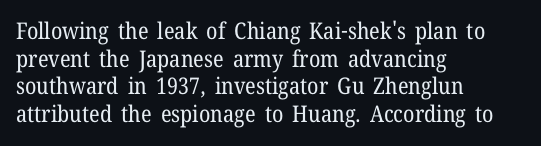
{"italic": "no", "bold": "no", "underline": "no", "align": "left", "line_spacing_ratio": 1.2, "letter_spacing": "normal", "letter_spacing_em": 0.0, "glyph_px": 23}
